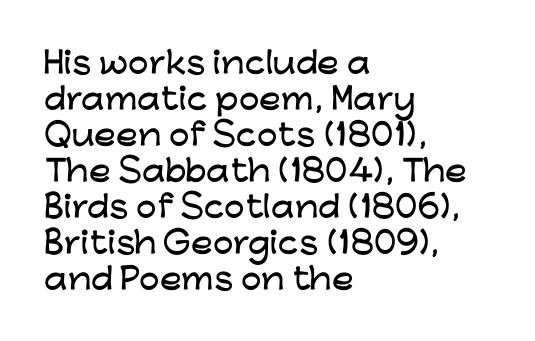
{"serif": "no", "italic": "no", "width": "wide", "stroke_contrast": "low", "x_height": "medium", "monospaced": "no", "underline": "no", "align": "left", "line_spacing_ratio": 1.24, "letter_spacing": "normal", "letter_spacing_em": 0.0, "glyph_px": 29}
